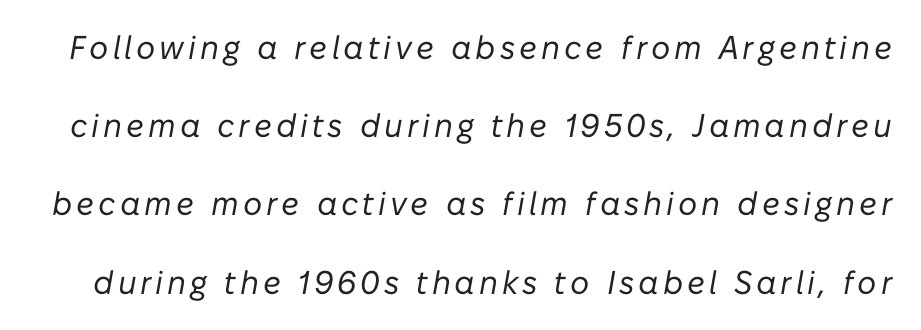
The image shows 33 px regular-weight type, italic (leaning right); set loose line spacing (2.37x), not underlined; low stroke contrast and a medium x-height.
